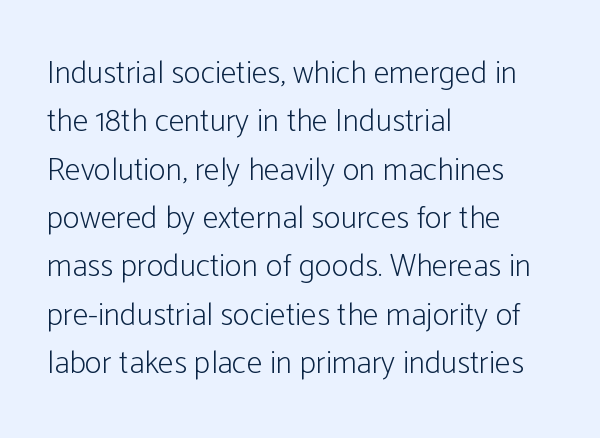
The image shows 32 px light, condensed sans-serif type, upright; set left-aligned, normal line spacing (1.51x), normal letter spacing, not underlined; low stroke contrast and a medium x-height.
